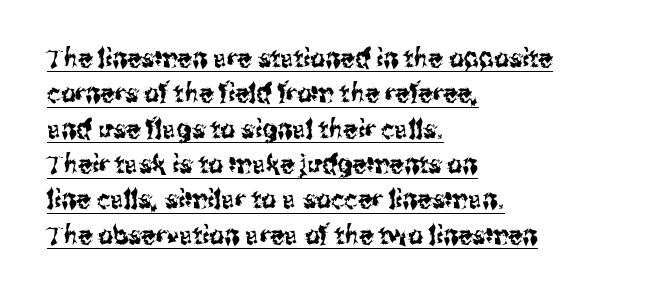
Somebody hit Ctrl+U on this one — the words are underlined. Line spacing here is normal. Tracking here is standard; glyphs follow each other at the usual distance. The axis of the letterforms is exactly vertical.
